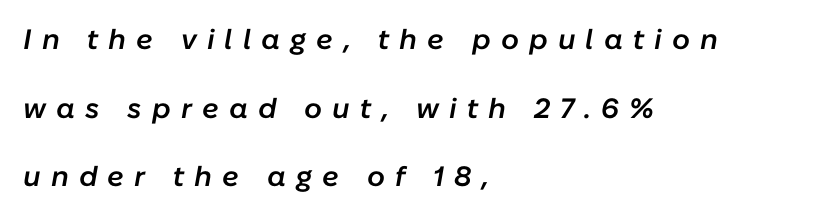
The image shows 28 px semibold type, italic (leaning right); set left-aligned, loose line spacing (2.45x), unusually wide letter spacing (+0.36 em), not underlined; low stroke contrast and a medium x-height.
